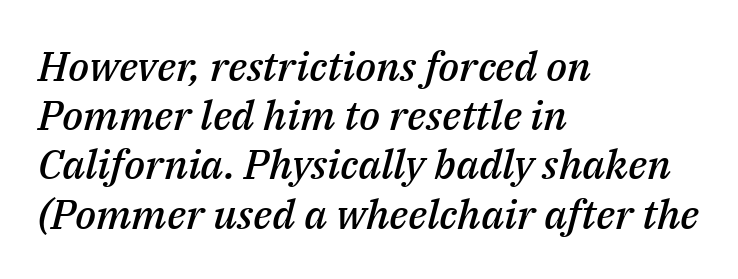
The rendering uses natural spacing where letterforms have individual widths. The passage shown leans; its letterforms are oblique. Horizontally, the lines are justified to the leading edge only. Quick note: underline off. Notice the strokes are somewhat thickened but not fully heavy: this is a semibold.
